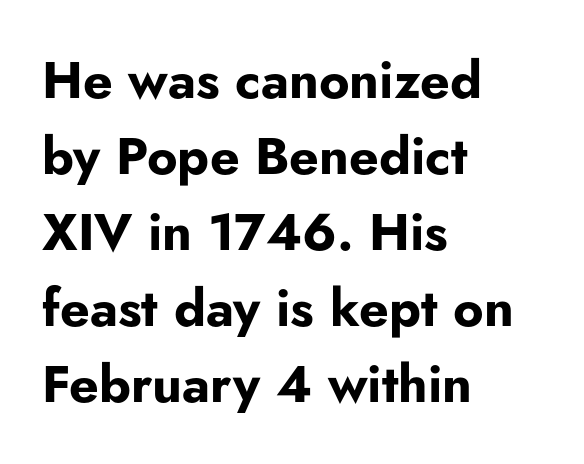
Q: Is the text bold? A: Yes.
Q: Is the text italic (slanted)? A: No, it is upright.
Q: Is the typeface a serif or a sans-serif typeface? A: Sans-serif.
Q: Is the text underlined? A: No.
Q: How is the paragraph aligned? A: Left-aligned.
Q: Is the spacing between letters normal or unusually wide? A: Normal.
Q: Is the spacing between lines tight, normal or loose? A: Normal.
Q: Width (condensed, normal, or wide)? A: Normal.
Q: Stroke contrast? A: Low.
Q: x-height? A: Small.
Q: Monospaced? A: No.
